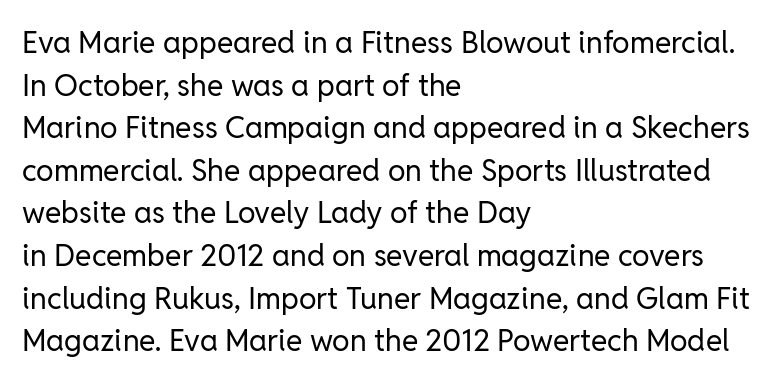
{"serif": "no", "italic": "no", "bold": "no", "weight": "regular", "width": "normal", "stroke_contrast": "low", "x_height": "medium", "monospaced": "no", "underline": "no", "align": "left", "line_spacing": "normal", "line_spacing_ratio": 1.42, "letter_spacing": "normal", "letter_spacing_em": 0.0, "glyph_px": 30}
